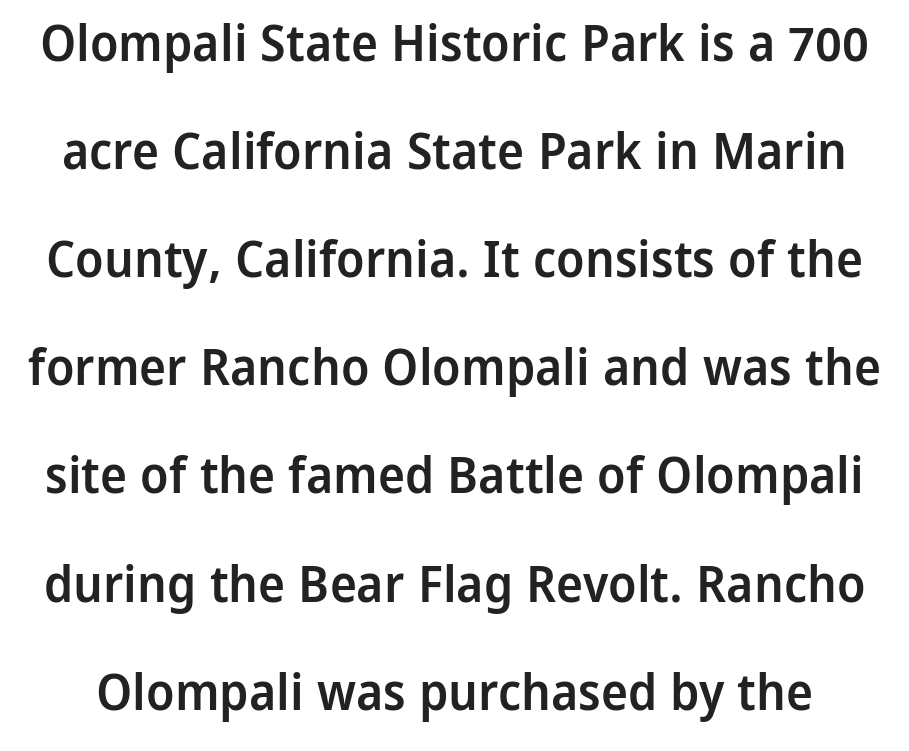
{"serif": "no", "italic": "no", "bold": "semi", "weight": "semibold", "width": "normal", "stroke_contrast": "low", "x_height": "medium", "monospaced": "no", "underline": "no", "line_spacing": "loose", "line_spacing_ratio": 2.12, "letter_spacing": "normal", "letter_spacing_em": 0.0, "glyph_px": 51}
